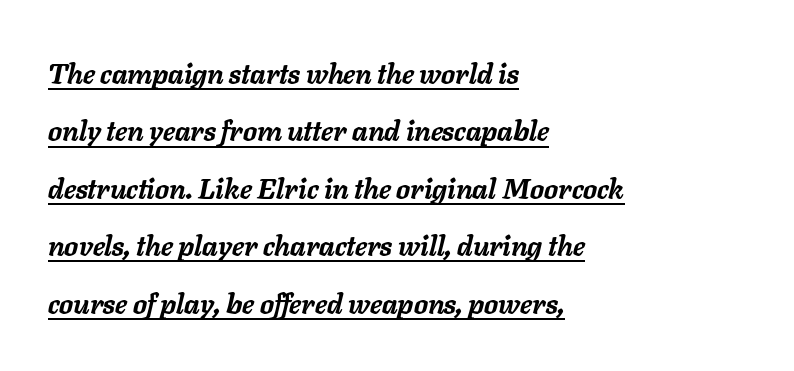
{"italic": "yes", "lean": "right", "slant_degrees": 11, "bold": "yes", "weight": "semibold", "width": "normal", "stroke_contrast": "low", "x_height": "medium", "monospaced": "no", "underline": "yes", "align": "left", "line_spacing": "loose", "line_spacing_ratio": 2.05, "letter_spacing": "normal", "letter_spacing_em": 0.0, "glyph_px": 28}
